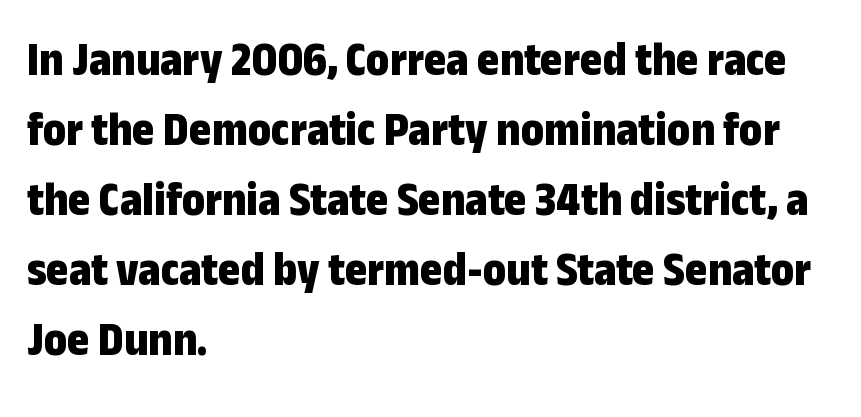
Chunky letters — that's bold for sure. Each line starts at the same left margin while the right side varies. Spacing verdict: proportional, widths tailored to each character. Characters remain perfectly vertical along every line.
